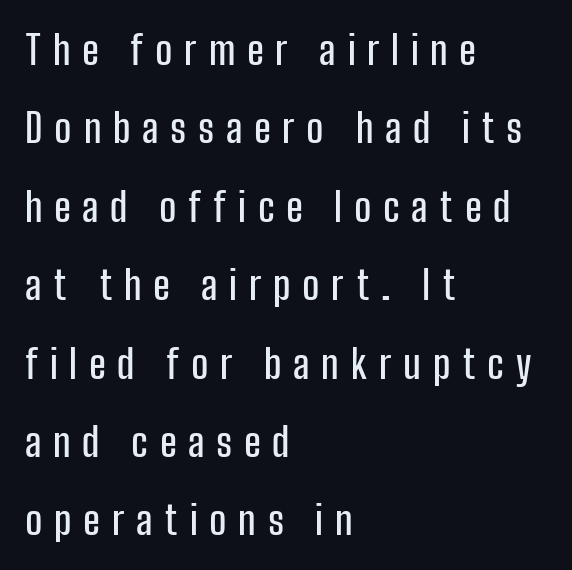
The image shows 40 px condensed sans-serif type, upright; set left-aligned, loose line spacing (1.96x), unusually wide letter spacing (+0.29 em), not underlined; low stroke contrast and a medium x-height.
